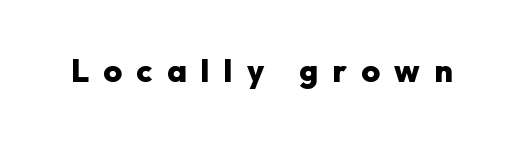
Is this a fixed-width face? No — the glyphs have proportional, varying widths. Rendered with straight, roman letterforms. Does the weight exceed regular? Yes, all the way to bold. A bare baseline throughout the passage.
